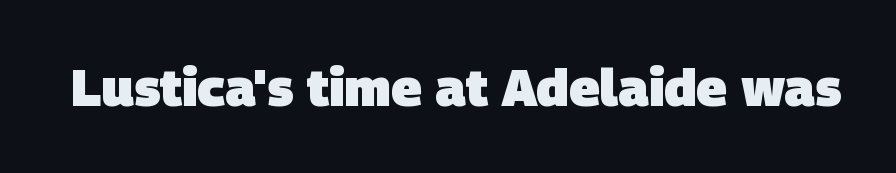
Q: Is the text bold? A: Yes.
Q: Is the typeface a serif or a sans-serif typeface? A: Sans-serif.
Q: Is the text underlined? A: No.
Q: Is the spacing between letters normal or unusually wide? A: Normal.
Q: Width (condensed, normal, or wide)? A: Normal.
Q: Stroke contrast? A: Low.
Q: x-height? A: Large.
Q: Monospaced? A: No.
